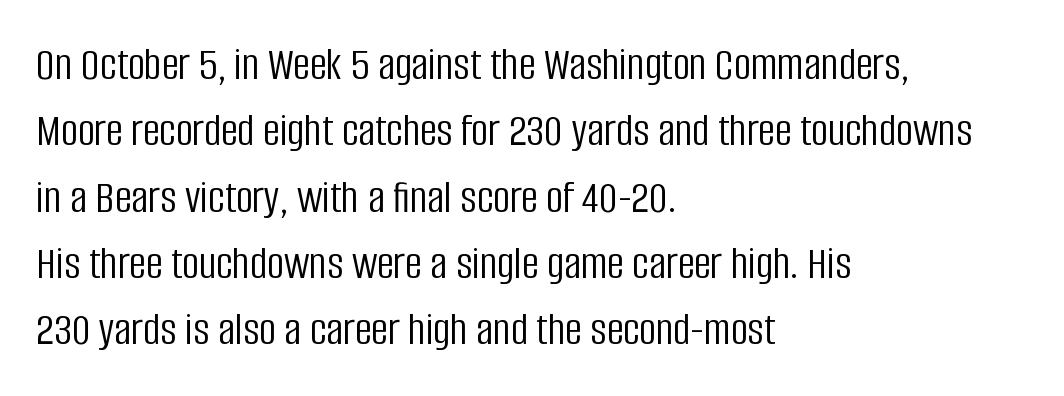
The image shows 47 px light, condensed sans-serif type, upright; set left-aligned, normal line spacing (1.41x), normal letter spacing, not underlined; low stroke contrast and a large x-height.
